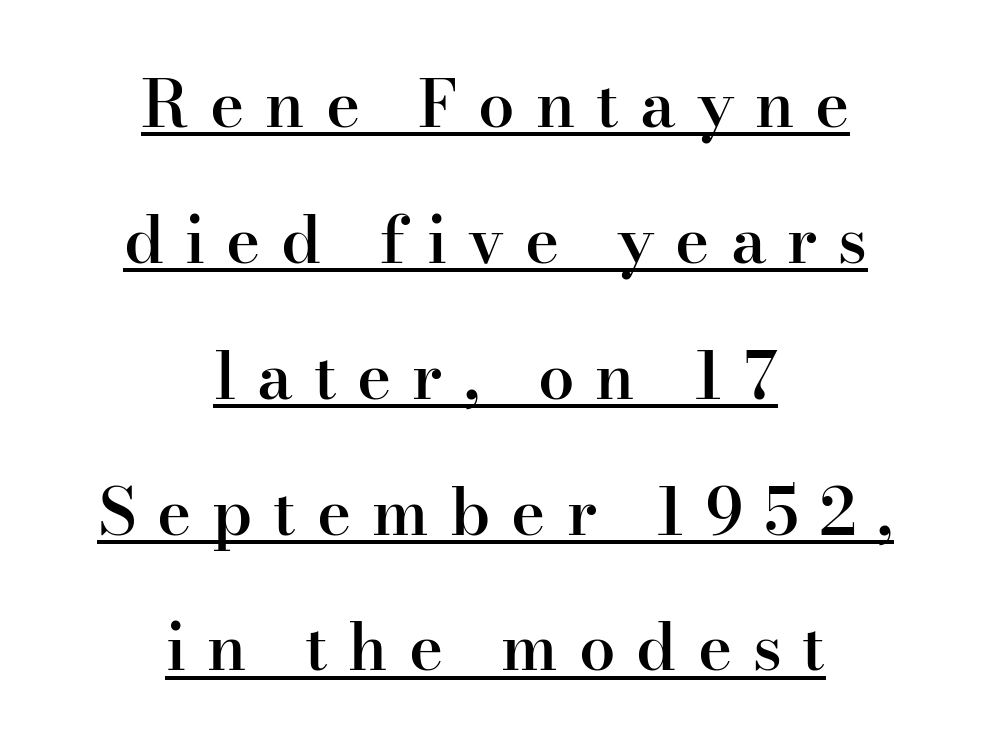
The image shows 65 px semibold serif type, upright; set centered, loose line spacing (2.09x), unusually wide letter spacing (+0.32 em), underlined; high stroke contrast and a small x-height.
